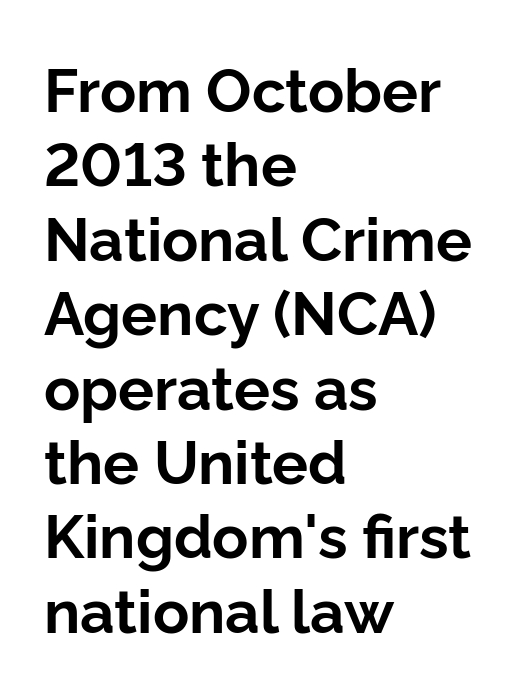
A bare baseline throughout the passage. The line texture is even and compact thanks to regular tracking. The type sits square on the baseline with zero lean. Do the characters align in a grid? No, the font is proportional. Serifs: no, the terminals of the letterforms are clean.
